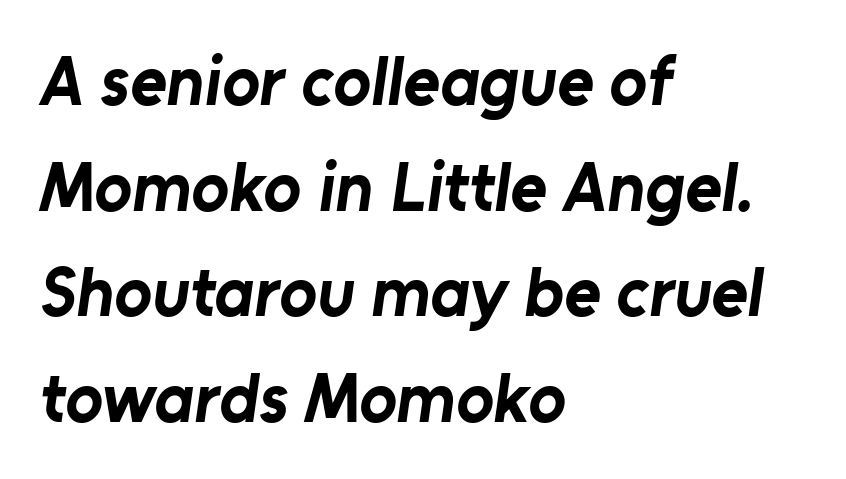
{"serif": "no", "bold": "yes", "weight": "bold", "width": "normal", "stroke_contrast": "low", "x_height": "medium", "monospaced": "no", "underline": "no", "align": "left", "line_spacing": "normal", "line_spacing_ratio": 1.51, "letter_spacing": "normal", "letter_spacing_em": 0.0, "glyph_px": 70}
